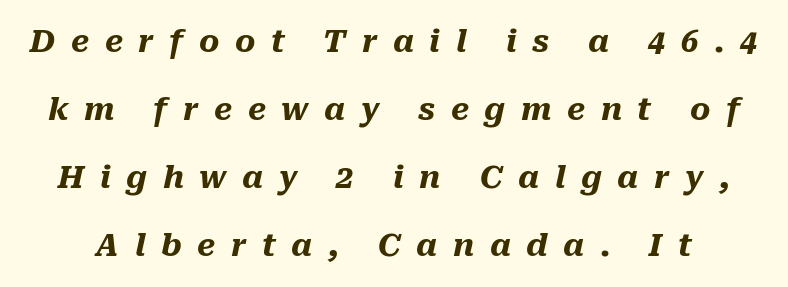
The image shows 31 px heavy type, italic (leaning right); set loose line spacing (2.19x), unusually wide letter spacing (+0.5 em), not underlined; medium stroke contrast and a medium x-height.
